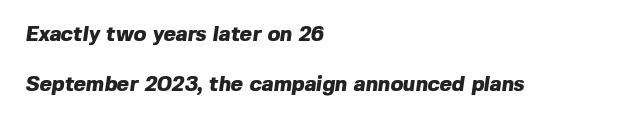
Compared with typical body copy, the letter spacing here is the same. Descenders hang freely into open space. What weight is shown? A full bold with thick strokes. Leftover space on each line is placed entirely after the last word. Each new line begins a long way beneath the previous one.
